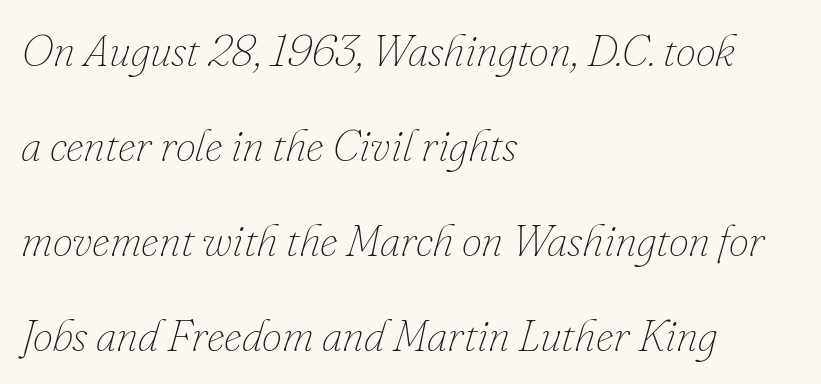
Q: Is the text bold? A: No.
Q: Is the text italic (slanted)? A: Yes, it leans right by about 16 degrees.
Q: Is the text underlined? A: No.
Q: How is the paragraph aligned? A: Left-aligned.
Q: Is the spacing between letters normal or unusually wide? A: Normal.
Q: Is the spacing between lines tight, normal or loose? A: Loose.
Q: Width (condensed, normal, or wide)? A: Normal.
Q: Stroke contrast? A: Low.
Q: x-height? A: Small.
Q: Monospaced? A: No.
